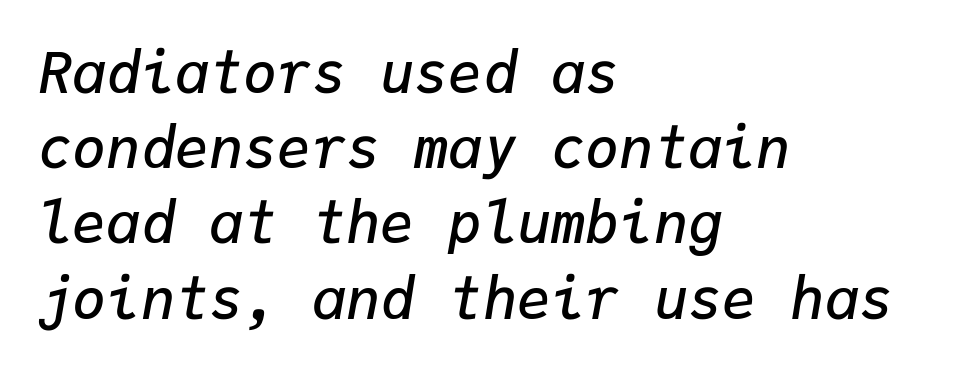
If you drew a line through each stem, it would be angled. In CSS terms this would be text-align: left. A clean baseline with only descenders dipping below it. The rendering keeps characters at their native spacing. Rows of type keep a routine distance in the vertical direction.
